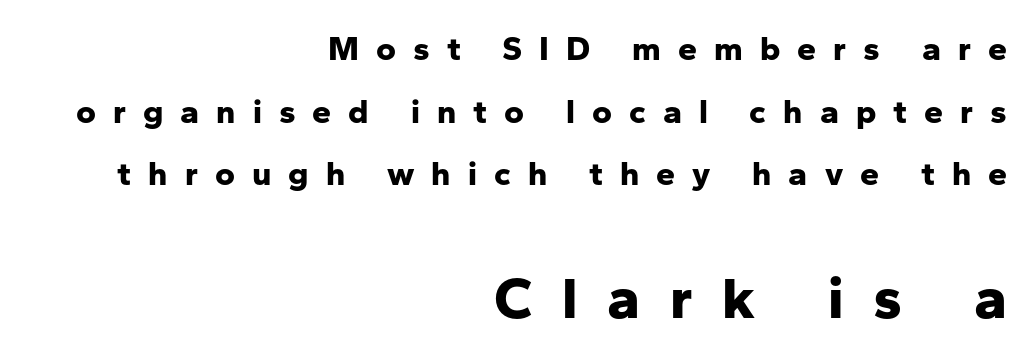
Scale increases going downward across the two blocks. Is this a sans? Yes — the strokes have no serifs. Anything drawn beneath the words? Only blank space. Substantial extra tracking has been applied to these lines. The passage shown is typed in a proportional face where columns would drift.
